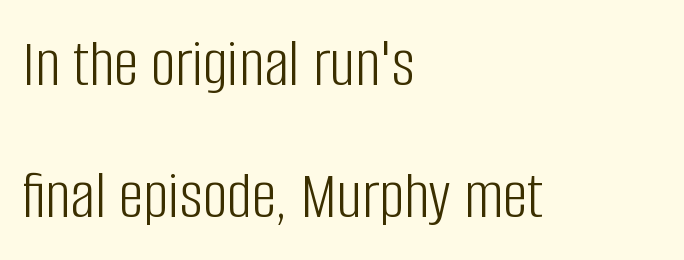
Each word holds together tightly as a unit, with standard inter-letter gaps. Honestly, the rows look like they've been pulled way apart. This is sans-serif lettering, the kind often seen on screens and signage. Unbolded letterforms with no extra heft.
